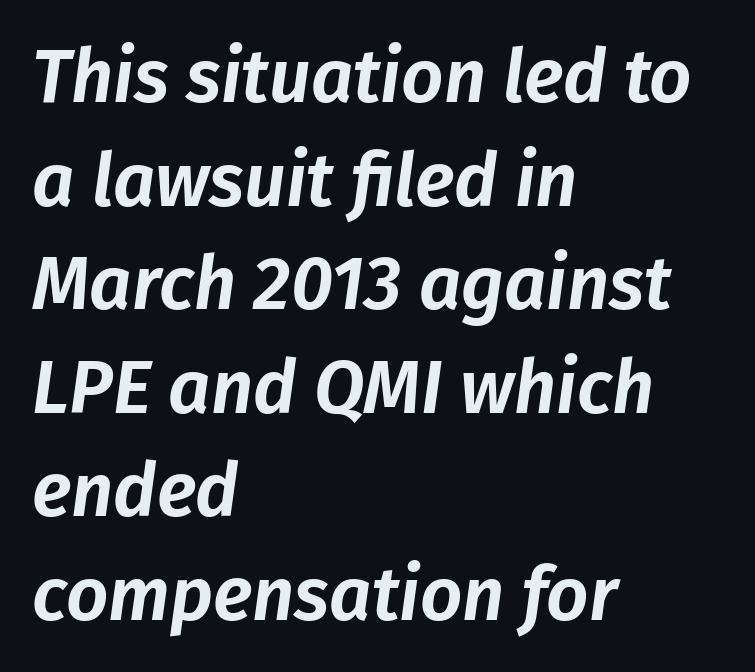
The image shows 74 px text type, italic (leaning right); set left-aligned, normal line spacing (1.4x), normal letter spacing, not underlined; low stroke contrast and a medium x-height.
